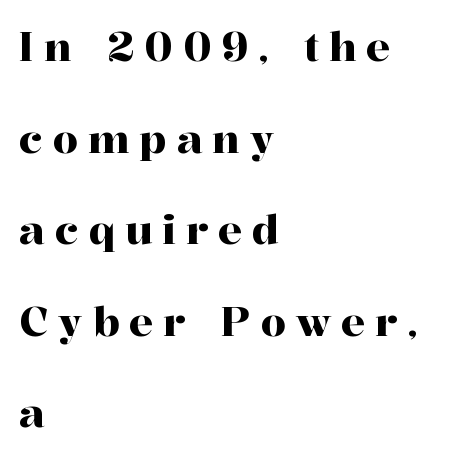
Q: Is the text italic (slanted)? A: No, it is upright.
Q: Is the typeface a serif or a sans-serif typeface? A: Serif.
Q: Is the text underlined? A: No.
Q: How is the paragraph aligned? A: Left-aligned.
Q: Is the spacing between letters normal or unusually wide? A: Unusually wide.
Q: Is the spacing between lines tight, normal or loose? A: Loose.
Q: Width (condensed, normal, or wide)? A: Normal.
Q: Stroke contrast? A: High.
Q: x-height? A: Medium.
Q: Monospaced? A: No.
